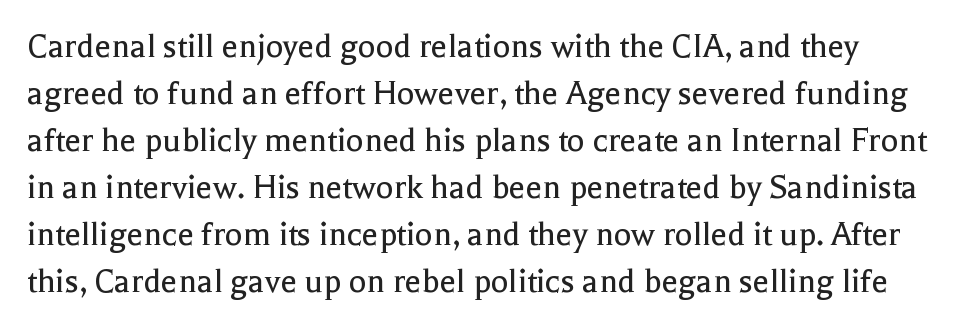
Q: Is the text bold? A: No.
Q: Is the text italic (slanted)? A: No, it is upright.
Q: Is the typeface a serif or a sans-serif typeface? A: Serif.
Q: Is the text underlined? A: No.
Q: Is the spacing between letters normal or unusually wide? A: Normal.
Q: Is the spacing between lines tight, normal or loose? A: Normal.
Q: Width (condensed, normal, or wide)? A: Normal.
Q: x-height? A: Medium.
Q: Monospaced? A: No.
